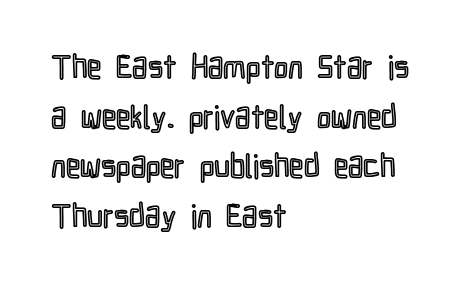
The image shows 32 px condensed type, upright; set left-aligned, normal line spacing (1.55x), normal letter spacing, not underlined; a medium x-height.
